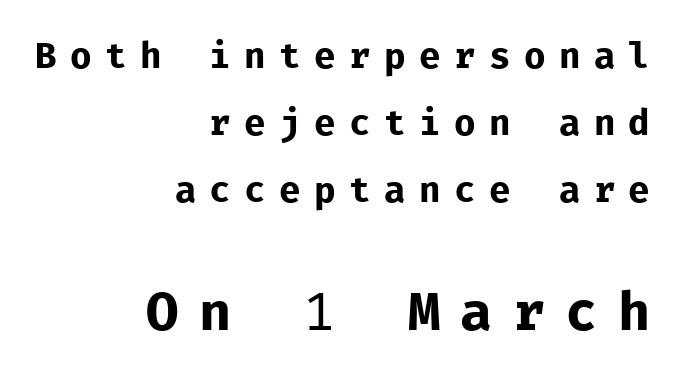
Which margin do the lines hug? The right one — the left edge is uneven. This is sans-serif lettering, the kind often seen on screens and signage. Nobody drew a line under any word here. The passage shown is not bold in any degree. The rendering uses typewriter-style spacing with identical character cells.
